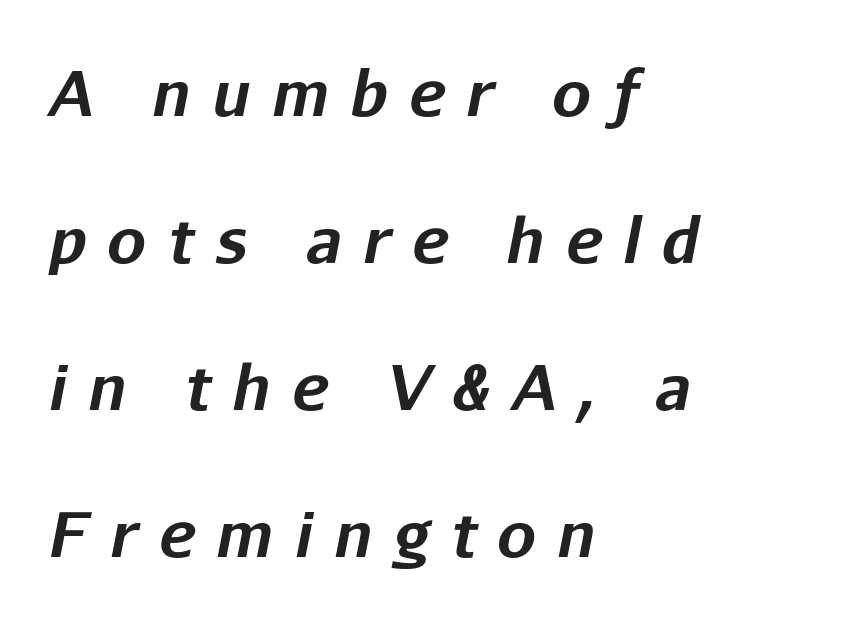
Q: Is the text bold? A: Yes.
Q: Is the text italic (slanted)? A: Yes, it leans right by about 11 degrees.
Q: Is the text underlined? A: No.
Q: How is the paragraph aligned? A: Left-aligned.
Q: Is the spacing between letters normal or unusually wide? A: Unusually wide.
Q: Is the spacing between lines tight, normal or loose? A: Loose.
Q: Width (condensed, normal, or wide)? A: Normal.
Q: Stroke contrast? A: Low.
Q: x-height? A: Medium.
Q: Monospaced? A: No.
